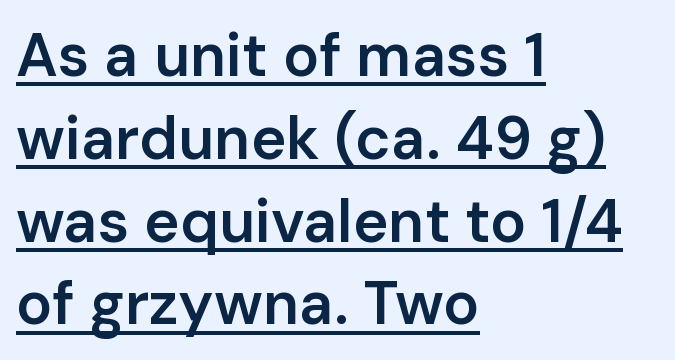
The image shows 60 px semibold sans-serif type, upright; set left-aligned, normal line spacing (1.38x), normal letter spacing, underlined; low stroke contrast and a medium x-height.
